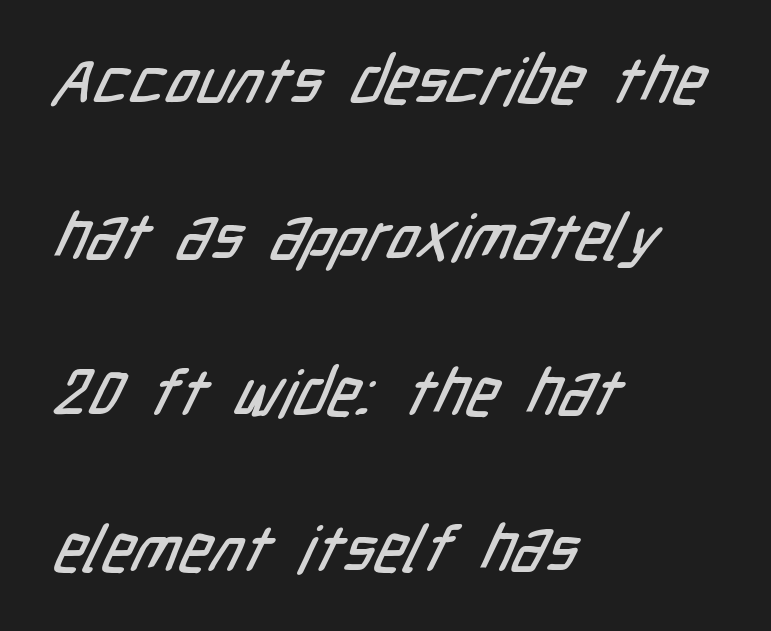
{"serif": "no", "width": "condensed", "stroke_contrast": "low", "x_height": "medium", "monospaced": "no", "underline": "no", "align": "left", "line_spacing": "loose", "line_spacing_ratio": 2.4, "letter_spacing": "normal", "letter_spacing_em": 0.0, "glyph_px": 65}
